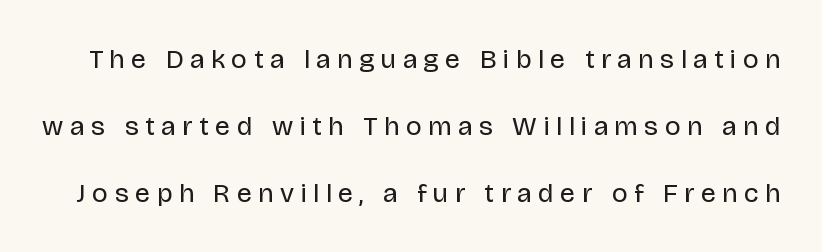
The image shows 27 px text type, upright; set loose line spacing (2.48x), unusually wide letter spacing (+0.25 em), not underlined.
